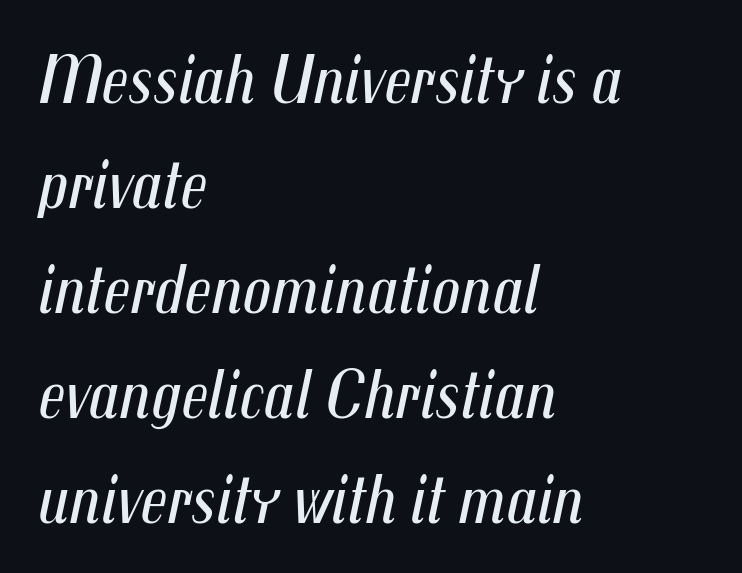
The image shows 70 px regular-weight, condensed type, italic (leaning right); set left-aligned, normal line spacing (1.5x), normal letter spacing, not underlined; medium stroke contrast and a medium x-height.
